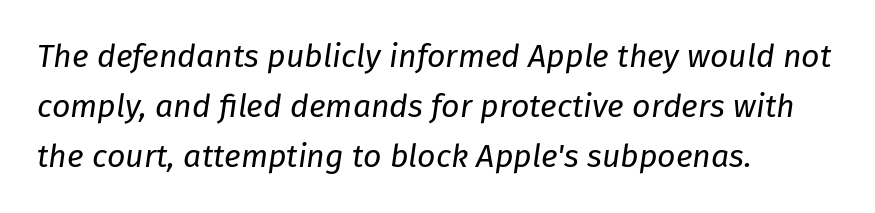
The image shows 32 px regular-weight type, italic (leaning right); set left-aligned, normal line spacing (1.56x), normal letter spacing, not underlined; low stroke contrast and a medium x-height.
